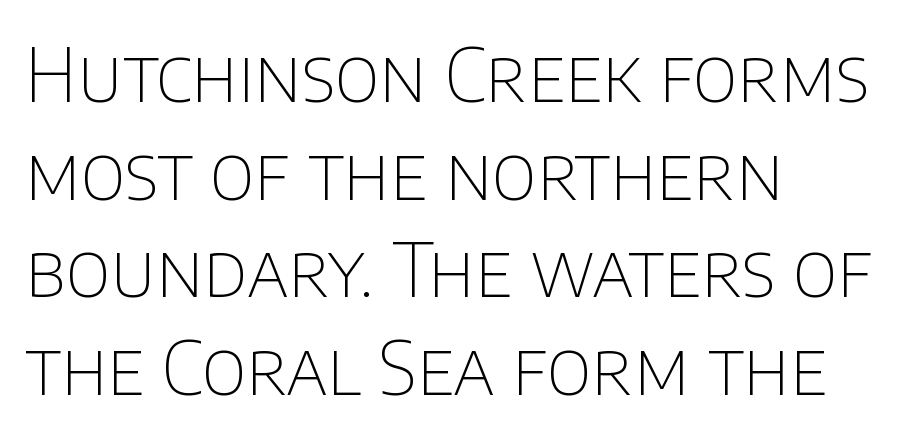
The image shows 74 px thin sans-serif type, upright; set left-aligned, normal line spacing (1.32x), normal letter spacing, not underlined; low stroke contrast and a large x-height.
